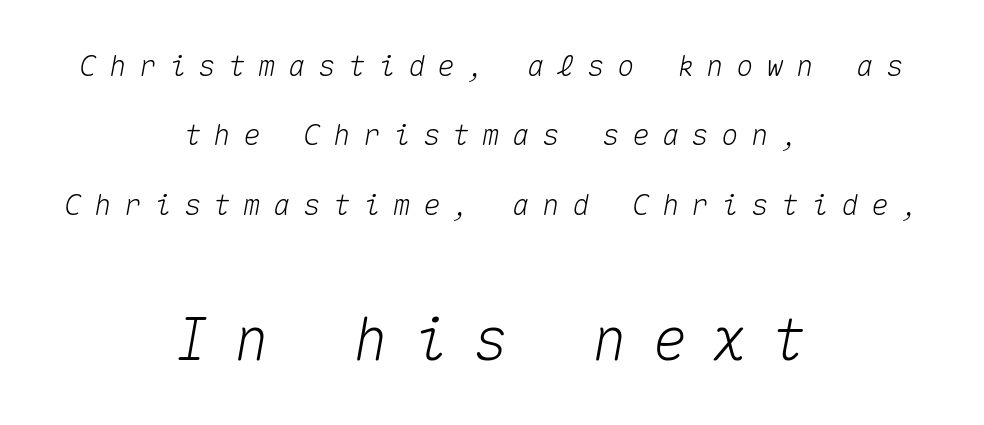
If you measured baseline to baseline, you'd find a long distance. Style check: oblique. Lines of text with bare space underneath. Do the characters align in a grid? Yes, the font is monospaced. Look at the tracking — it's clearly loosened, letters drifting apart.
